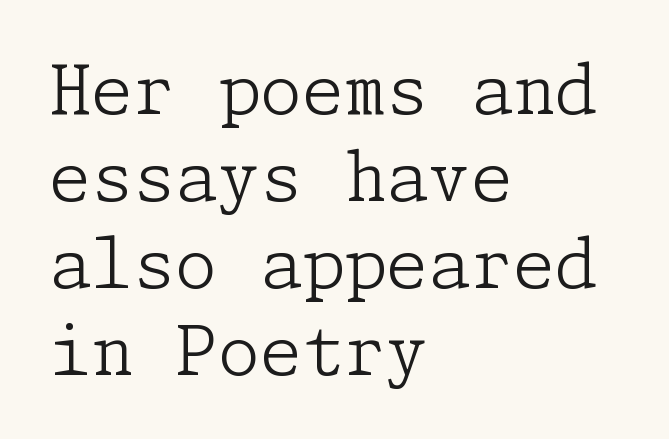
Leading: standard. The line texture is even and compact thanks to regular tracking. The lines are quadded left. This is the regular roman posture of the typeface. Is the stroke heavy? The answer is a plain regular-or-lighter.
